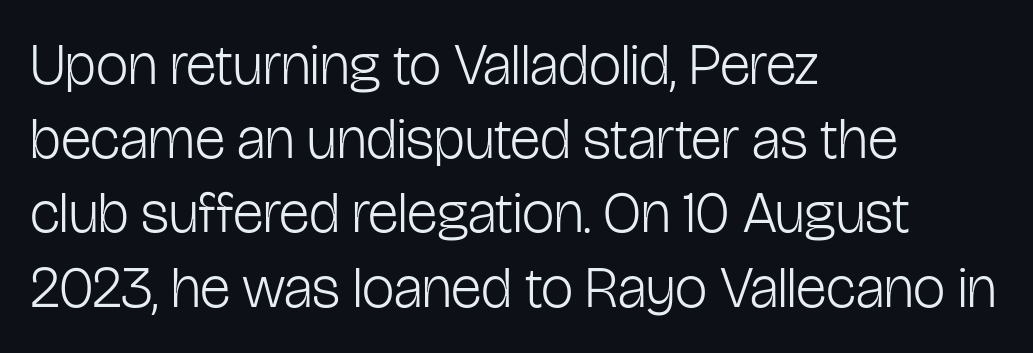
{"serif": "no", "italic": "no", "bold": "no", "weight": "light", "width": "condensed", "stroke_contrast": "low", "x_height": "medium", "monospaced": "no", "underline": "no", "align": "left", "line_spacing": "normal", "line_spacing_ratio": 1.28, "letter_spacing": "normal", "letter_spacing_em": 0.0, "glyph_px": 58}
